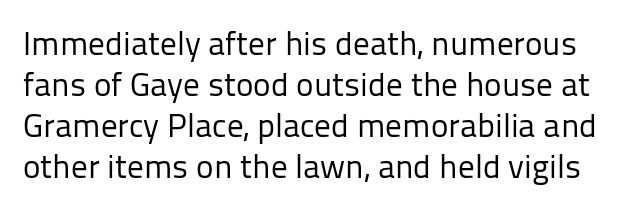
{"serif": "no", "italic": "no", "bold": "no", "weight": "regular", "width": "normal", "stroke_contrast": "low", "x_height": "medium", "monospaced": "no", "underline": "no", "line_spacing_ratio": 1.24, "letter_spacing": "normal", "letter_spacing_em": 0.0, "glyph_px": 33}
